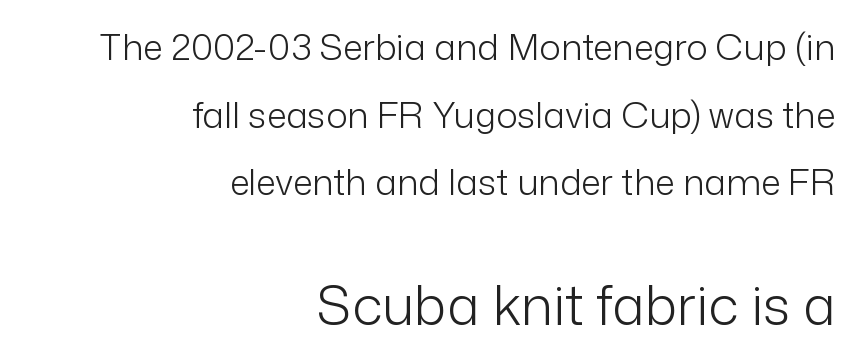
{"serif": "no", "italic": "no", "bold": "no", "weight": "light", "width": "normal", "stroke_contrast": "low", "x_height": "medium", "monospaced": "no", "underline": "no", "align": "right", "line_spacing_ratio": 1.88, "letter_spacing": "normal", "letter_spacing_em": 0.0, "larger_block": "second", "size_ratio": 1.5, "glyph_px": 54}
